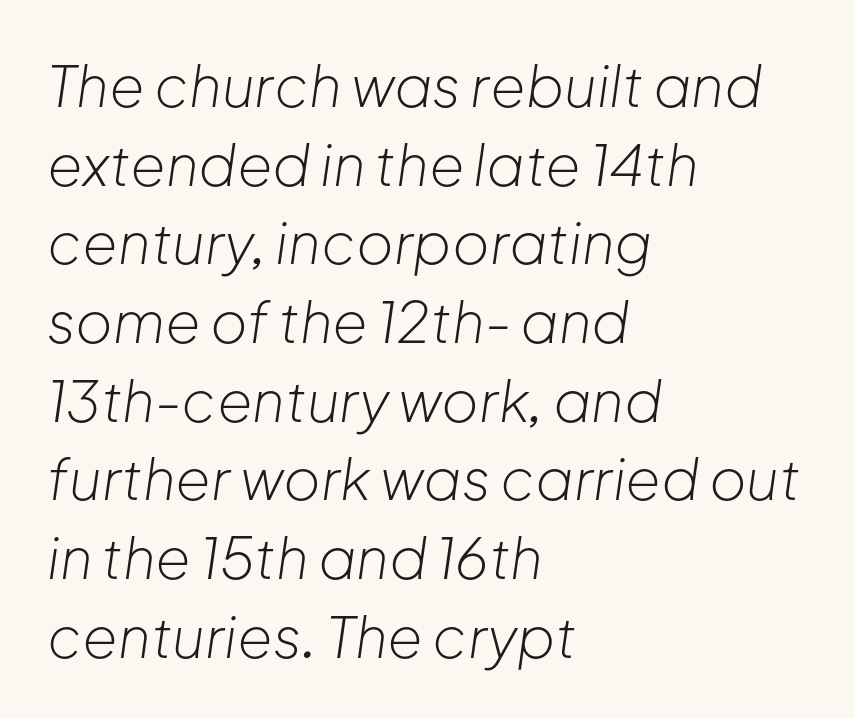
Words appear dense and cohesive because spacing is normal. The rendering anchors every line to the left-hand side. Leading: standard. Here the designer chose a conventional face with non-uniform glyph widths. Each row of text sits above clean, open space. The typography opts for an oblique posture over an upright one.
